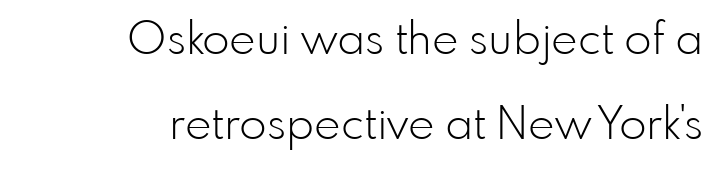
{"serif": "no", "italic": "no", "bold": "no", "weight": "light", "width": "normal", "stroke_contrast": "low", "x_height": "small", "monospaced": "no", "underline": "no", "align": "right", "line_spacing_ratio": 1.89, "letter_spacing": "normal", "letter_spacing_em": 0.0, "glyph_px": 45}
